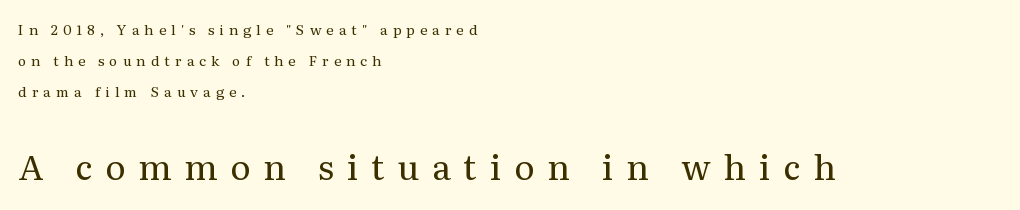
The image shows 35 px regular-weight serif type, upright; set left-aligned, loose line spacing (2.2x), unusually wide letter spacing (+0.36 em), not underlined; the second (bottom) block is 2.5x larger; medium stroke contrast and a medium x-height.
